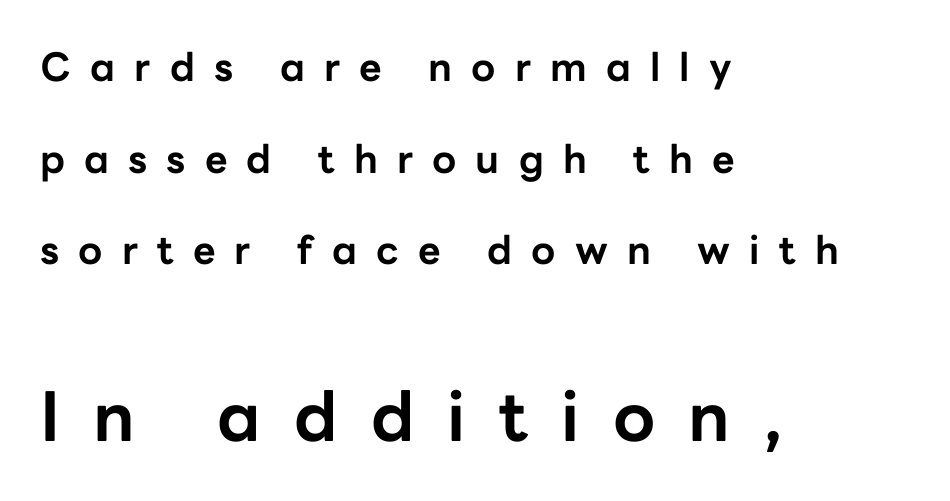
Q: Is the text bold? A: Yes.
Q: Is the text italic (slanted)? A: No, it is upright.
Q: Is the typeface a serif or a sans-serif typeface? A: Sans-serif.
Q: Is the text underlined? A: No.
Q: How is the paragraph aligned? A: Left-aligned.
Q: Is the spacing between letters normal or unusually wide? A: Unusually wide.
Q: Is the spacing between lines tight, normal or loose? A: Loose.
Q: Which block of text is set in a larger size, the first (top) or the second (bottom)? A: The second (bottom) one.
Q: Width (condensed, normal, or wide)? A: Normal.
Q: Stroke contrast? A: Low.
Q: x-height? A: Medium.
Q: Monospaced? A: No.
